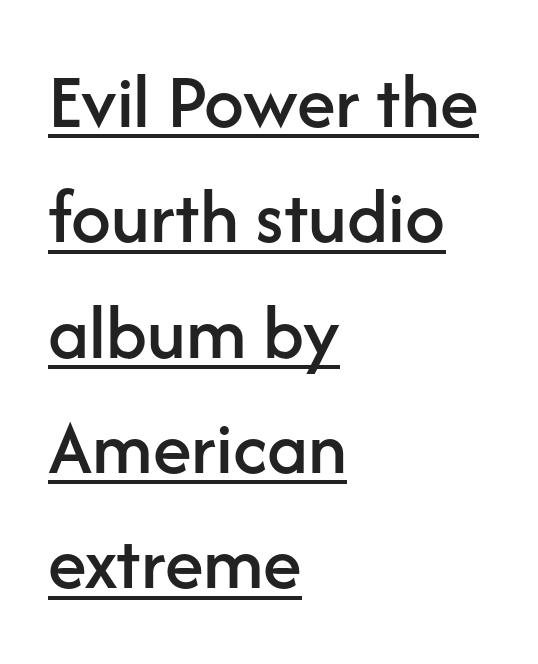
Q: Is the text italic (slanted)? A: No, it is upright.
Q: Is the typeface a serif or a sans-serif typeface? A: Sans-serif.
Q: Is the text underlined? A: Yes.
Q: How is the paragraph aligned? A: Left-aligned.
Q: Is the spacing between letters normal or unusually wide? A: Normal.
Q: Is the spacing between lines tight, normal or loose? A: Normal.
Q: Width (condensed, normal, or wide)? A: Normal.
Q: Stroke contrast? A: Low.
Q: x-height? A: Medium.
Q: Monospaced? A: No.
